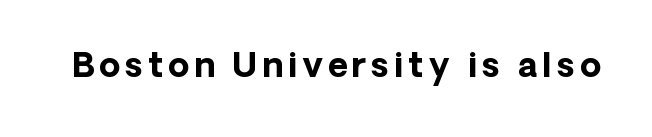
Q: Is the text bold? A: Yes.
Q: Is the text italic (slanted)? A: No, it is upright.
Q: Is the typeface a serif or a sans-serif typeface? A: Sans-serif.
Q: Is the text underlined? A: No.
Q: Width (condensed, normal, or wide)? A: Normal.
Q: Stroke contrast? A: Low.
Q: x-height? A: Medium.
Q: Monospaced? A: No.
